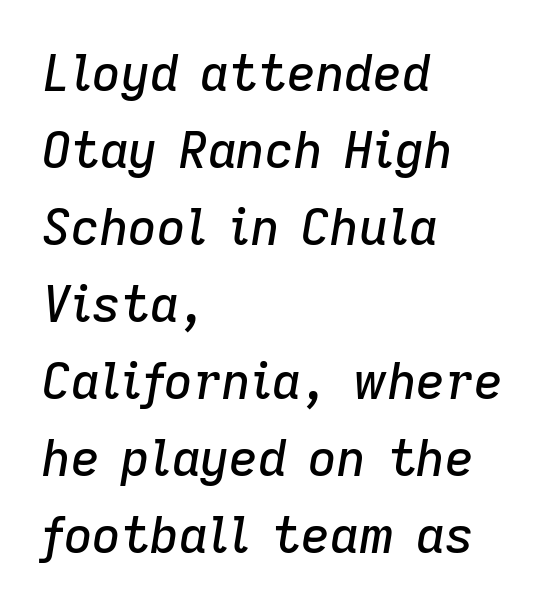
Short and long lines alike share a common starting point at left. Tracking here is standard; glyphs follow each other at the usual distance. The rendering uses natural spacing where letterforms have individual widths. Students, observe: this is what conventionally led text looks like. Posture: slanted.
